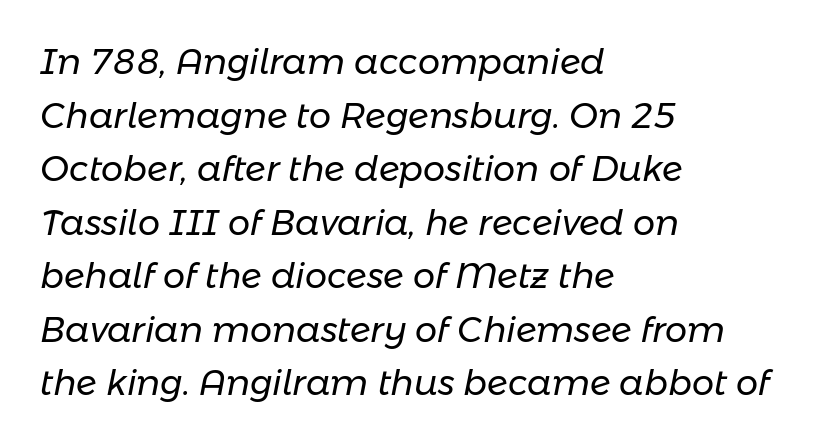
{"italic": "yes", "lean": "right", "slant_degrees": 11, "bold": "no", "weight": "regular", "width": "normal", "stroke_contrast": "low", "x_height": "medium", "monospaced": "no", "underline": "no", "align": "left", "line_spacing": "normal", "line_spacing_ratio": 1.53, "letter_spacing": "normal", "letter_spacing_em": 0.0, "glyph_px": 35}
